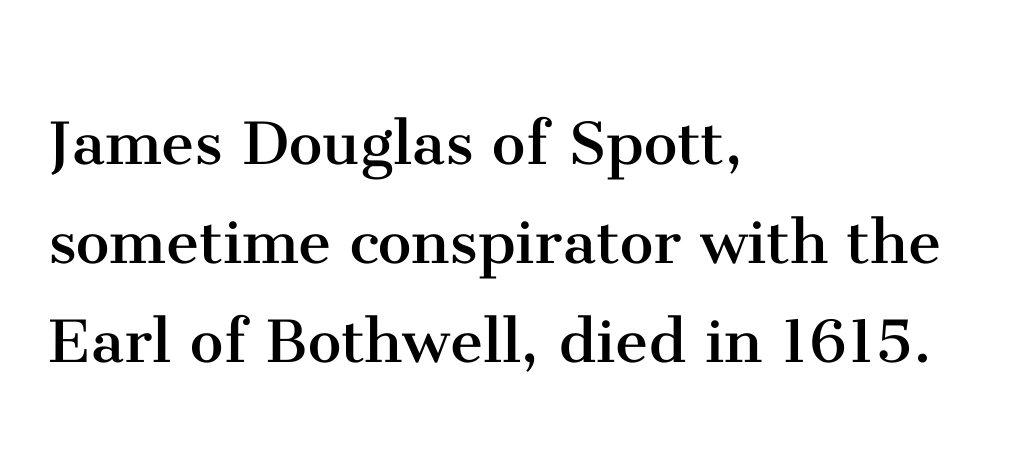
{"serif": "yes", "italic": "no", "bold": "no", "weight": "regular", "width": "normal", "stroke_contrast": "medium", "x_height": "medium", "monospaced": "no", "underline": "no", "align": "left", "line_spacing": "normal", "line_spacing_ratio": 1.32, "letter_spacing": "normal", "letter_spacing_em": 0.0, "glyph_px": 75}
